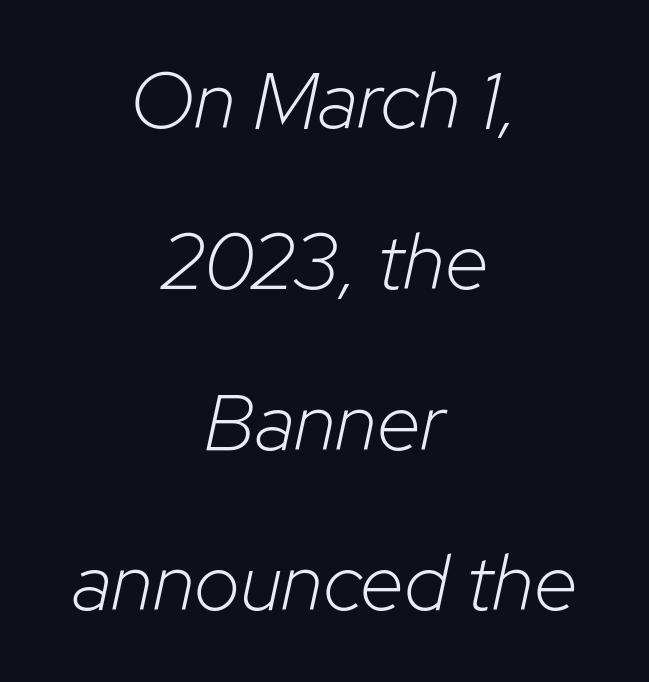
Heaviness? Minimal to ordinary, like unemphasized prose. Centered paragraph, ragged on both sides. A clean baseline with only descenders dipping below it. Students, observe: this is what heavily led, spacious text looks like. Looks like regular typesetting: each glyph gets only the width it needs. Italic: yes, the glyphs are oblique.
